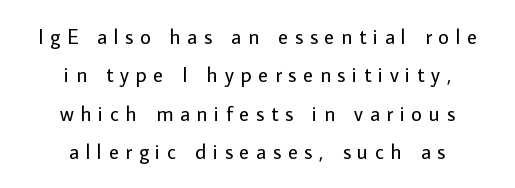
Q: Is the text bold? A: No.
Q: Is the text italic (slanted)? A: No, it is upright.
Q: Is the text underlined? A: No.
Q: How is the paragraph aligned? A: Centered.
Q: Is the spacing between letters normal or unusually wide? A: Unusually wide.
